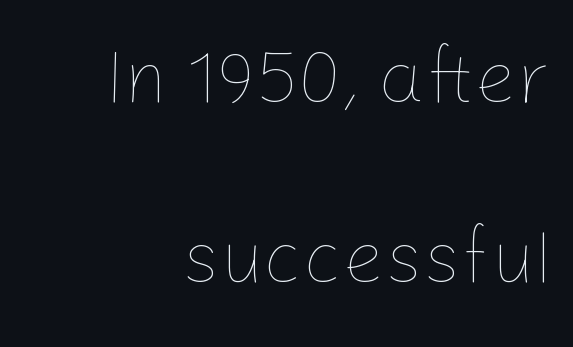
Vertically, the passage feels expansive, rows floating well apart. Standard letterfit; no display-style spreading of the glyphs. A quiet, ordinary-to-light weight characterises the typeface. Letters rest on an invisible, unmarked baseline.
